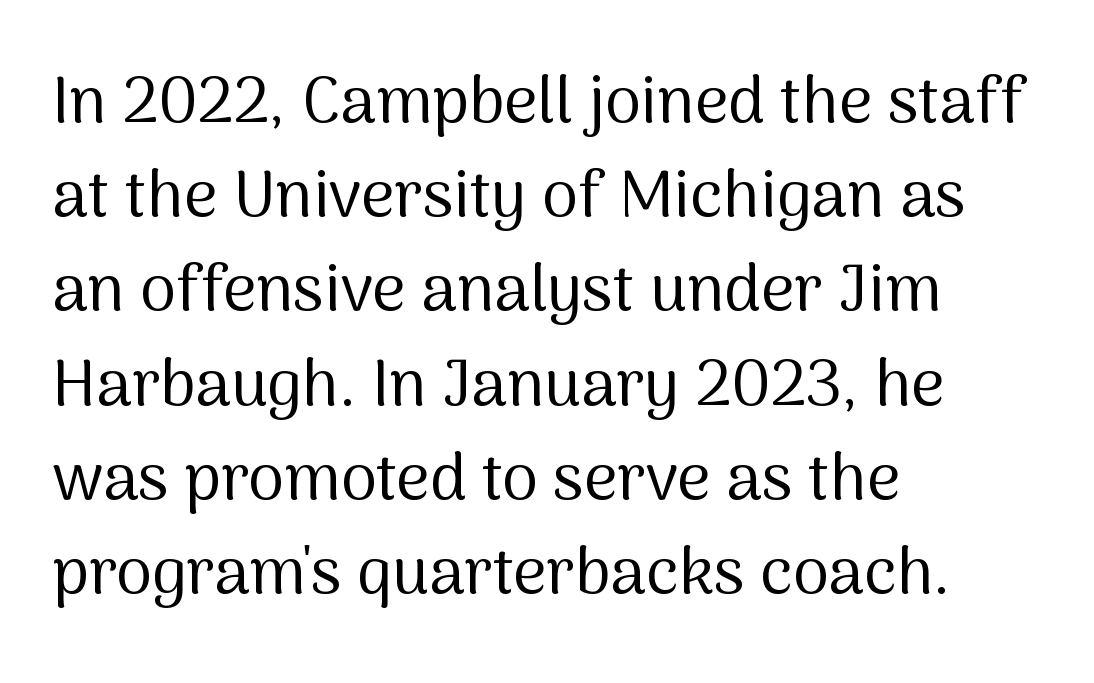
Q: Is the text bold? A: No.
Q: Is the text italic (slanted)? A: No, it is upright.
Q: Is the typeface a serif or a sans-serif typeface? A: Sans-serif.
Q: Is the text underlined? A: No.
Q: How is the paragraph aligned? A: Left-aligned.
Q: Is the spacing between letters normal or unusually wide? A: Normal.
Q: Is the spacing between lines tight, normal or loose? A: Normal.
Q: Width (condensed, normal, or wide)? A: Normal.
Q: Stroke contrast? A: Medium.
Q: x-height? A: Medium.
Q: Monospaced? A: No.
